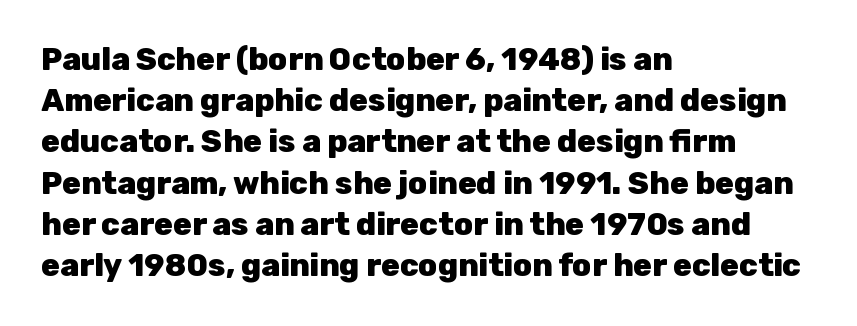
{"serif": "no", "italic": "no", "bold": "yes", "weight": "heavy", "width": "normal", "stroke_contrast": "low", "x_height": "medium", "monospaced": "no", "underline": "no", "align": "left", "line_spacing": "normal", "line_spacing_ratio": 1.33, "letter_spacing": "normal", "letter_spacing_em": 0.0, "glyph_px": 31}
